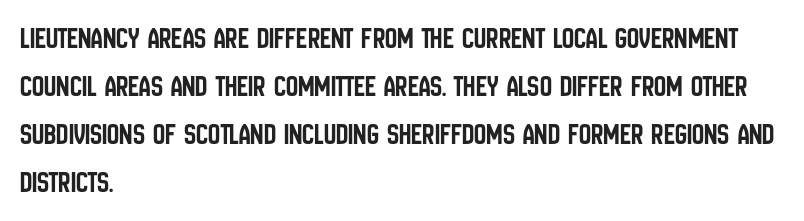
Clear beneath every line of the passage. Caption: multi-line text, flush left, ragged right. Is the letter spacing exaggerated? No — it looks like the ordinary default. Evenly set lines give the paragraph a standard silhouette. Vertical strokes here are truly vertical. Each letter keeps its own natural width here, so spacing adapts to shape.
